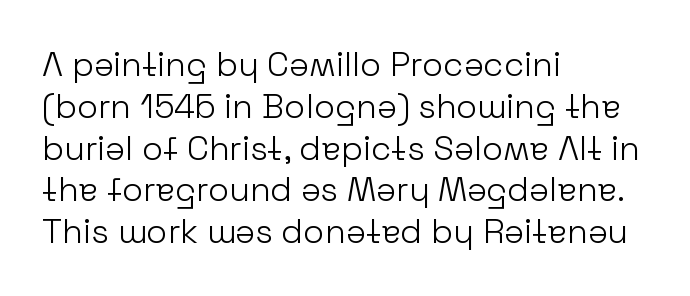
{"serif": "no", "italic": "no", "bold": "no", "weight": "light", "width": "normal", "stroke_contrast": "low", "x_height": "medium", "monospaced": "no", "underline": "no", "align": "left", "line_spacing_ratio": 1.23, "letter_spacing": "normal", "letter_spacing_em": 0.0, "glyph_px": 34}
